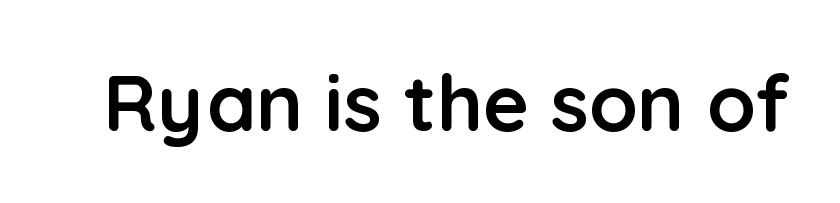
{"serif": "no", "italic": "no", "bold": "yes", "weight": "semibold", "width": "normal", "stroke_contrast": "low", "x_height": "medium", "monospaced": "no", "underline": "no", "letter_spacing": "normal", "letter_spacing_em": 0.0, "glyph_px": 79}
